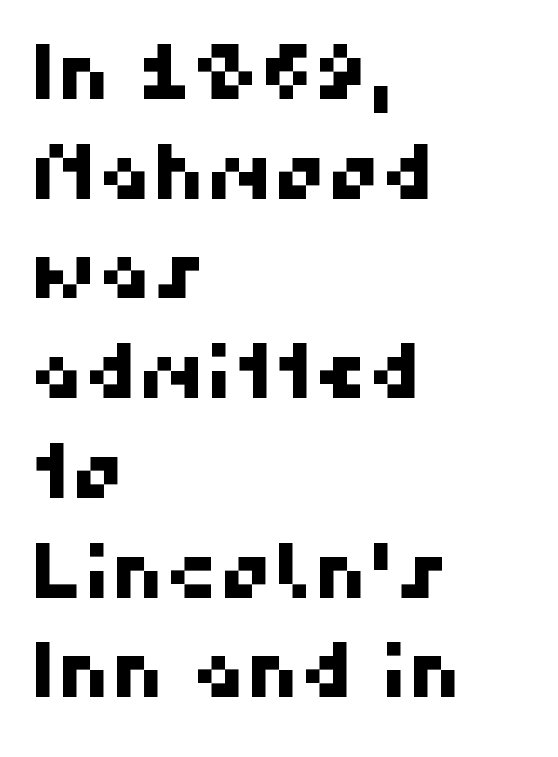
Q: Is the typeface a serif or a sans-serif typeface? A: Sans-serif.
Q: Is the text underlined? A: No.
Q: How is the paragraph aligned? A: Left-aligned.
Q: Is the spacing between letters normal or unusually wide? A: Normal.
Q: Is the spacing between lines tight, normal or loose? A: Normal.
Q: Width (condensed, normal, or wide)? A: Normal.
Q: Stroke contrast? A: High.
Q: x-height? A: Medium.
Q: Monospaced? A: No.
